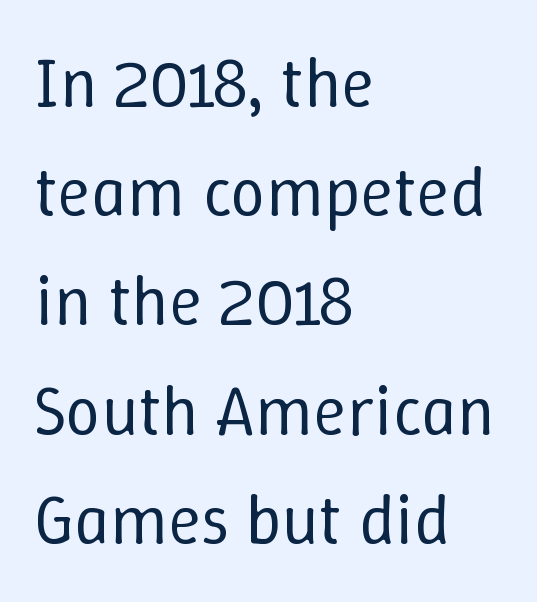
Do the characters align in a grid? No, the font is proportional. Baseline-to-baseline distance is the conventional proportion of letter height. Stem width sits at or under what a default text font uses. Line beginnings align vertically; line endings do not. The tracking reads as untouched default to a designer's eye.
